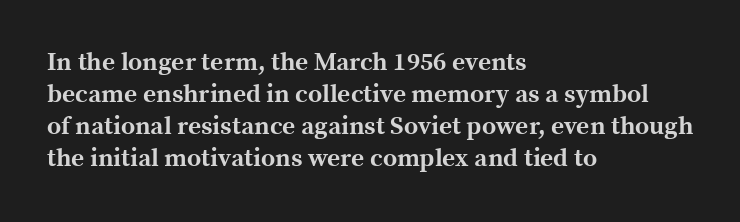
Q: Is the text bold? A: Yes.
Q: Is the text italic (slanted)? A: No, it is upright.
Q: Is the text underlined? A: No.
Q: How is the paragraph aligned? A: Left-aligned.
Q: Is the spacing between letters normal or unusually wide? A: Normal.
Q: Is the spacing between lines tight, normal or loose? A: Normal.
